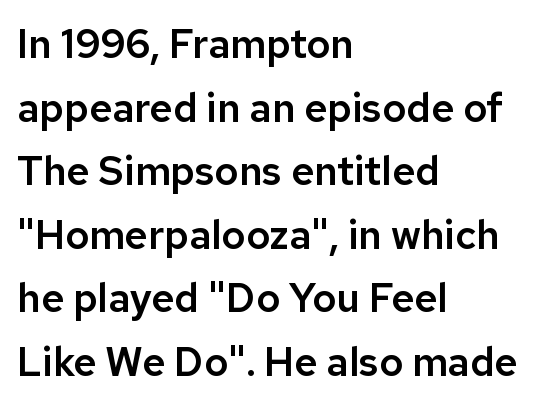
The image shows 40 px sans-serif type, upright; set left-aligned, normal line spacing (1.59x), normal letter spacing, not underlined; low stroke contrast and a medium x-height.
